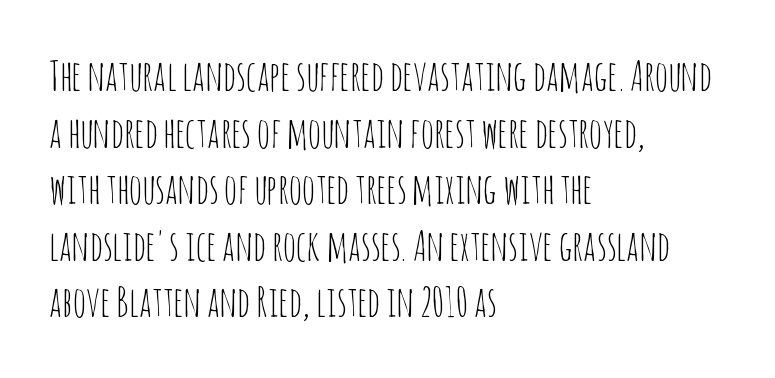
The image shows 41 px thin, condensed sans-serif type, upright; set left-aligned, normal line spacing (1.38x), normal letter spacing, not underlined; low stroke contrast and a large x-height.
